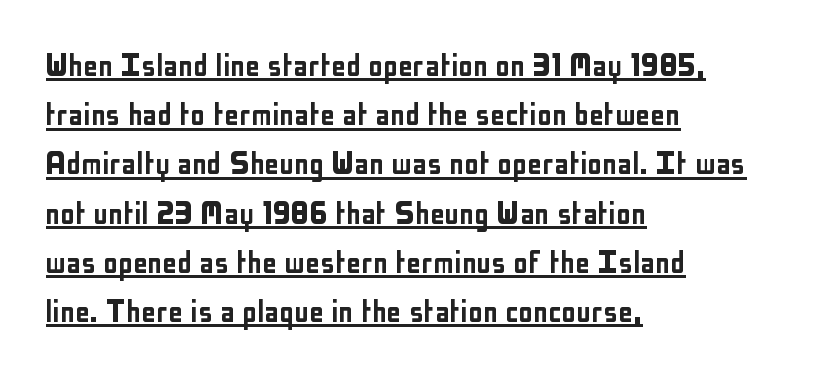
The image shows 37 px condensed sans-serif type, upright; set left-aligned, normal line spacing (1.33x), normal letter spacing, underlined; low stroke contrast and a medium x-height.
